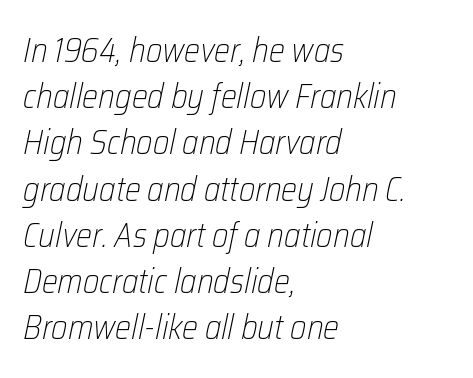
Q: Is the text bold? A: No.
Q: Is the text italic (slanted)? A: Yes, it leans right by about 12 degrees.
Q: Is the text underlined? A: No.
Q: How is the paragraph aligned? A: Left-aligned.
Q: Is the spacing between letters normal or unusually wide? A: Normal.
Q: Is the spacing between lines tight, normal or loose? A: Normal.
Q: Width (condensed, normal, or wide)? A: Condensed.
Q: Stroke contrast? A: Low.
Q: x-height? A: Medium.
Q: Monospaced? A: No.
